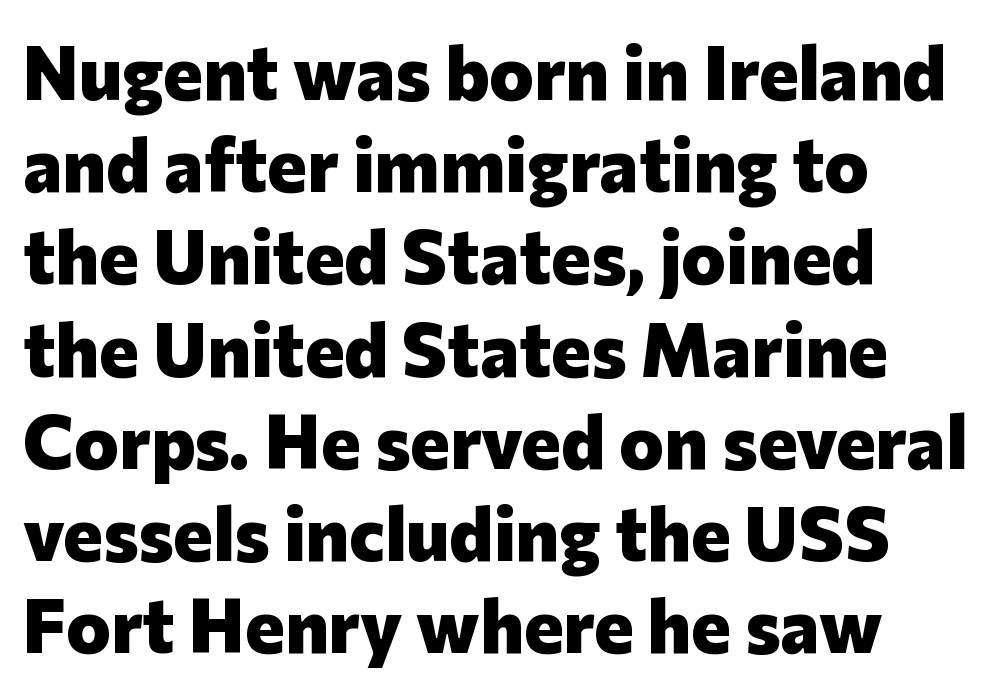
Q: Is the text bold? A: Yes.
Q: Is the text italic (slanted)? A: No, it is upright.
Q: Is the typeface a serif or a sans-serif typeface? A: Sans-serif.
Q: Is the text underlined? A: No.
Q: How is the paragraph aligned? A: Left-aligned.
Q: Is the spacing between letters normal or unusually wide? A: Normal.
Q: Width (condensed, normal, or wide)? A: Normal.
Q: Stroke contrast? A: Low.
Q: x-height? A: Medium.
Q: Monospaced? A: No.
